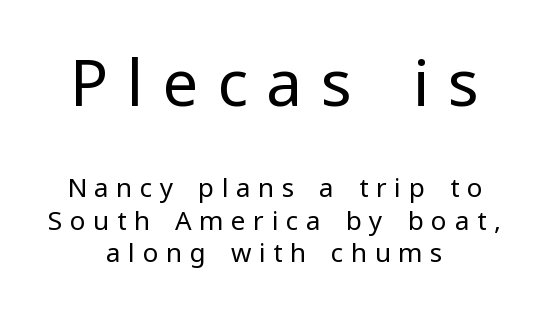
The initial chunk of copy outweighs the following chunk in type size. Think of a printed novel: that variable character pitch is what you see here. The letters stand upright; this is a roman face. Vertically, the passage feels balanced, rows spaced as you'd expect. The space beneath each line is pristine and unruled.
